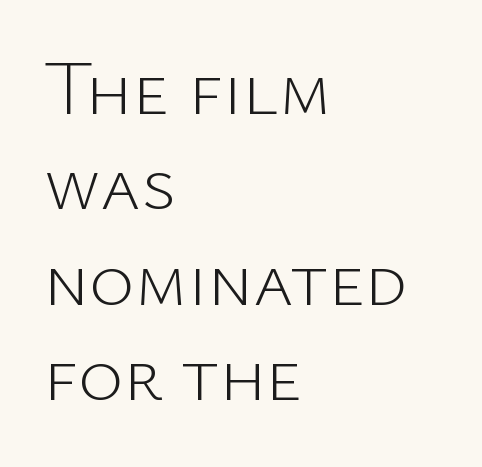
Q: Is the text bold? A: No.
Q: Is the text italic (slanted)? A: No, it is upright.
Q: Is the typeface a serif or a sans-serif typeface? A: Sans-serif.
Q: Is the text underlined? A: No.
Q: How is the paragraph aligned? A: Left-aligned.
Q: Is the spacing between letters normal or unusually wide? A: Normal.
Q: Width (condensed, normal, or wide)? A: Normal.
Q: Stroke contrast? A: Low.
Q: x-height? A: Medium.
Q: Monospaced? A: No.
